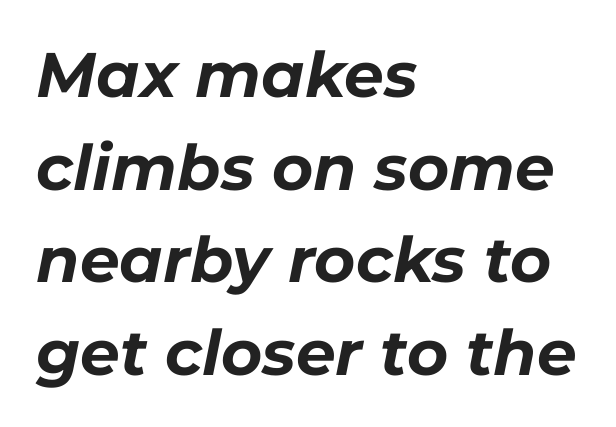
The rendering keeps characters at their native spacing. Teacher's note: observe the even left margin — that is flush-left alignment. The rows are spaced the way most documents space them. Bare-footed words on every line. Look at the stroke-to-counter ratio: heavy, a bold.
